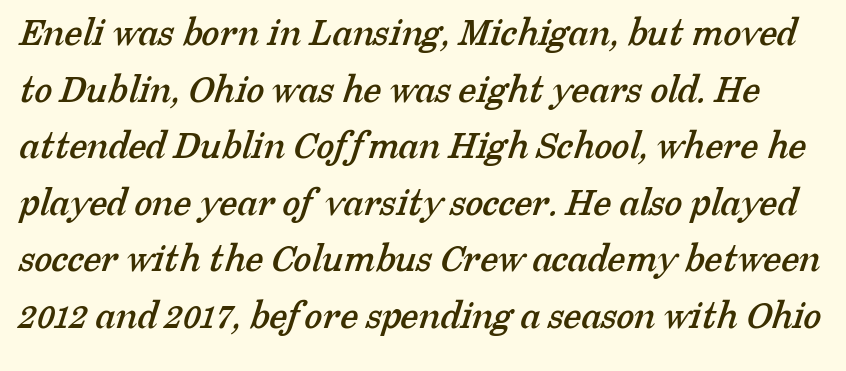
A clean baseline with only descenders dipping below it. A typesetter would call this zero additional tracking. Each letter's strokes conclude with small projecting serifs. What's the leading like? Ordinary, nothing unusual.
